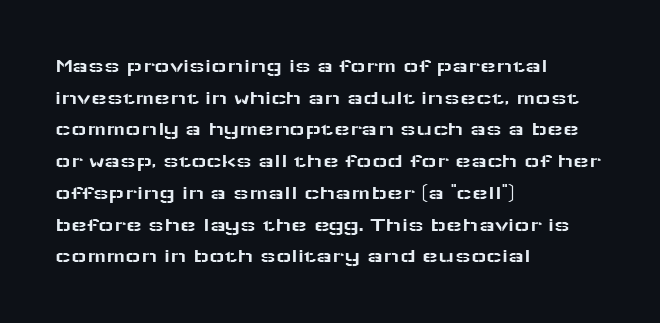
The image shows 21 px text type, upright; set left-aligned, normal line spacing (1.51x), normal letter spacing, not underlined.
